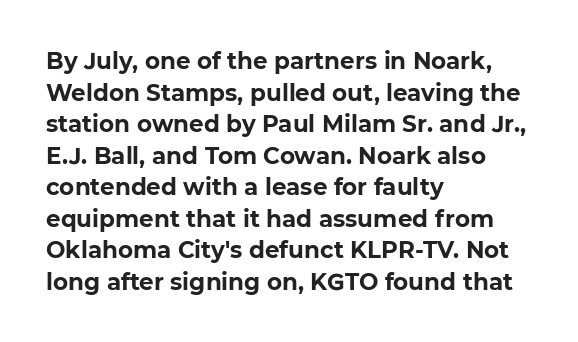
Q: Is the text bold? A: Yes.
Q: Is the text underlined? A: No.
Q: How is the paragraph aligned? A: Left-aligned.
Q: Is the spacing between letters normal or unusually wide? A: Normal.
Q: Is the spacing between lines tight, normal or loose? A: Normal.
